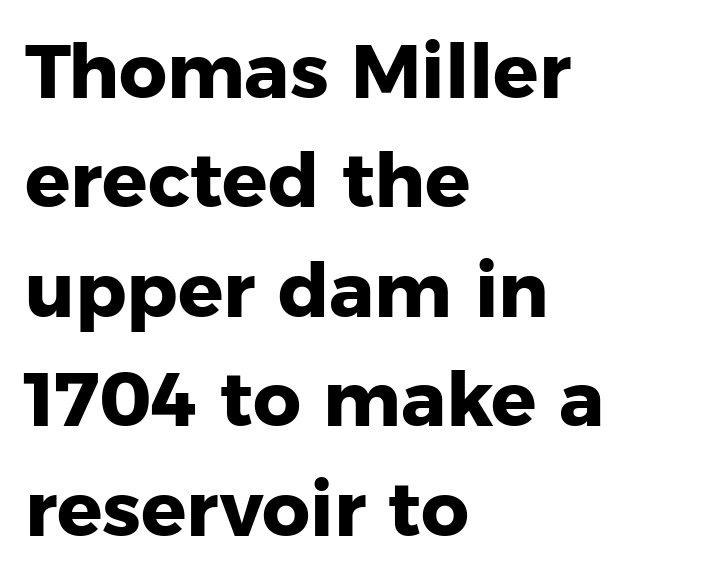
Q: Is the text bold? A: Yes.
Q: Is the text italic (slanted)? A: No, it is upright.
Q: Is the typeface a serif or a sans-serif typeface? A: Sans-serif.
Q: Is the text underlined? A: No.
Q: How is the paragraph aligned? A: Left-aligned.
Q: Is the spacing between letters normal or unusually wide? A: Normal.
Q: Is the spacing between lines tight, normal or loose? A: Normal.
Q: Width (condensed, normal, or wide)? A: Normal.
Q: Stroke contrast? A: Low.
Q: x-height? A: Medium.
Q: Monospaced? A: No.
